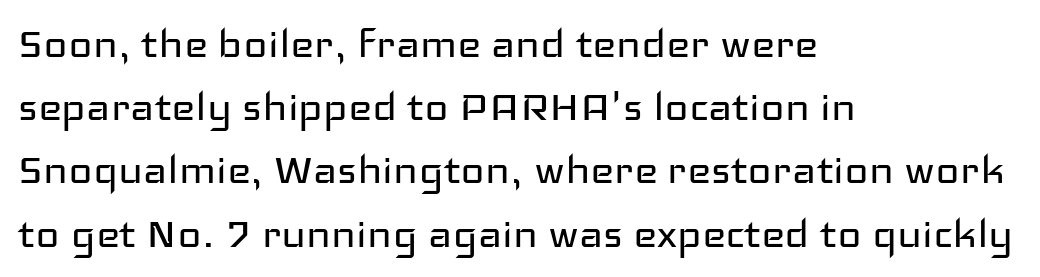
Q: Is the text bold? A: No.
Q: Is the text italic (slanted)? A: No, it is upright.
Q: Is the typeface a serif or a sans-serif typeface? A: Sans-serif.
Q: Is the text underlined? A: No.
Q: How is the paragraph aligned? A: Left-aligned.
Q: Is the spacing between letters normal or unusually wide? A: Normal.
Q: Width (condensed, normal, or wide)? A: Wide.
Q: Stroke contrast? A: Low.
Q: x-height? A: Medium.
Q: Monospaced? A: No.
